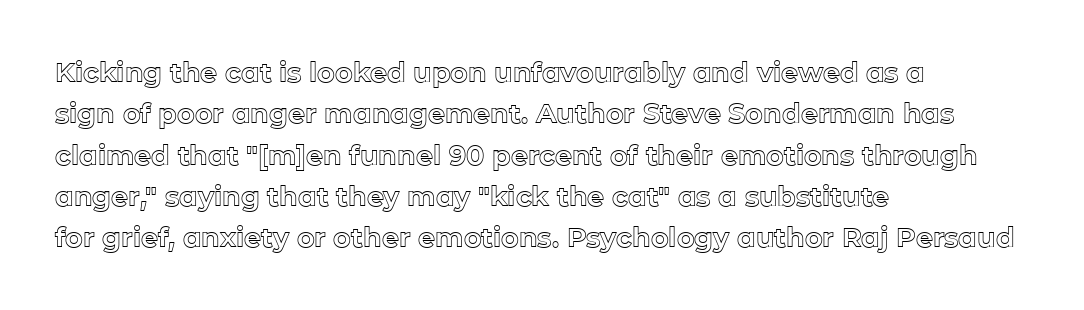
The image shows 27 px text type, upright; set left-aligned, normal line spacing (1.53x), normal letter spacing, not underlined.
